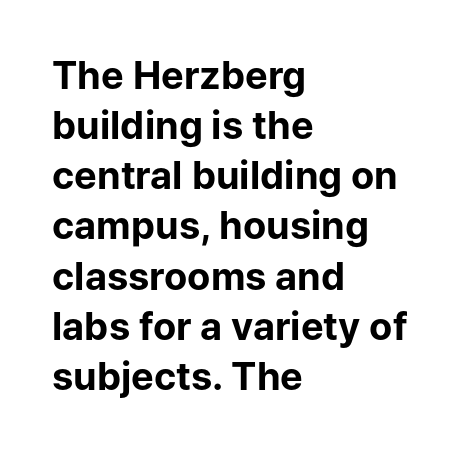
Q: Is the text bold? A: Yes.
Q: Is the text italic (slanted)? A: No, it is upright.
Q: Is the typeface a serif or a sans-serif typeface? A: Sans-serif.
Q: Is the text underlined? A: No.
Q: How is the paragraph aligned? A: Left-aligned.
Q: Is the spacing between letters normal or unusually wide? A: Normal.
Q: Is the spacing between lines tight, normal or loose? A: Normal.
Q: Width (condensed, normal, or wide)? A: Normal.
Q: Stroke contrast? A: Low.
Q: x-height? A: Medium.
Q: Monospaced? A: No.
